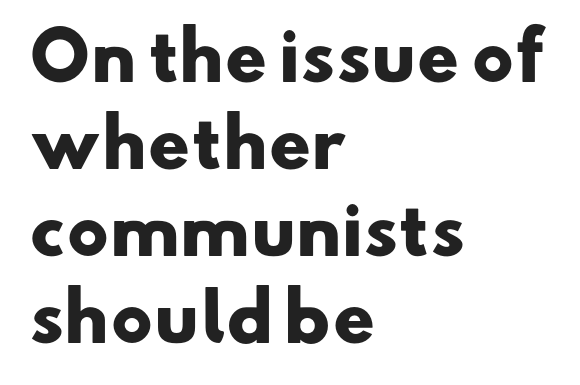
Q: Is the text bold? A: Yes.
Q: Is the typeface a serif or a sans-serif typeface? A: Sans-serif.
Q: Is the text underlined? A: No.
Q: How is the paragraph aligned? A: Left-aligned.
Q: Is the spacing between letters normal or unusually wide? A: Normal.
Q: Is the spacing between lines tight, normal or loose? A: Normal.
Q: Width (condensed, normal, or wide)? A: Wide.
Q: Stroke contrast? A: Low.
Q: x-height? A: Small.
Q: Monospaced? A: No.
